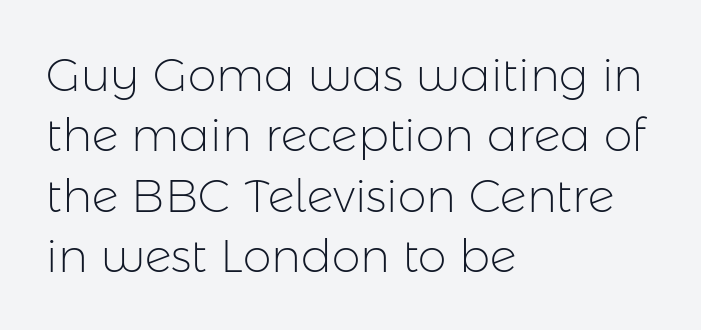
The image shows 46 px light sans-serif type, upright; set left-aligned, normal line spacing (1.31x), normal letter spacing, not underlined; low stroke contrast and a medium x-height.
